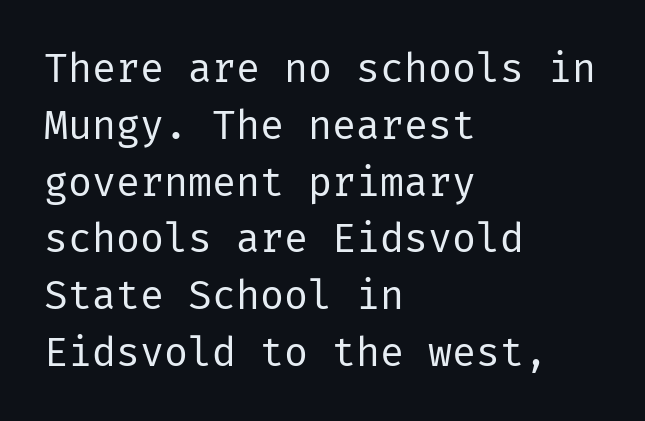
{"serif": "no", "italic": "no", "bold": "no", "weight": "regular", "width": "normal", "stroke_contrast": "low", "x_height": "medium", "underline": "no", "align": "left", "line_spacing": "normal", "line_spacing_ratio": 1.42, "letter_spacing": "normal", "letter_spacing_em": 0.0, "glyph_px": 40}
